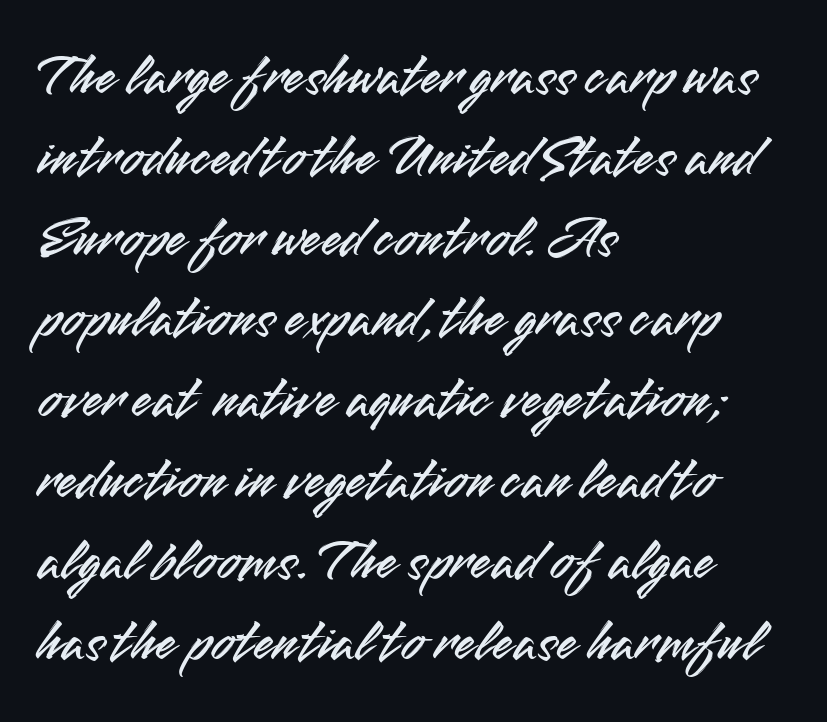
Q: Is the text italic (slanted)? A: Yes.
Q: Is the typeface a serif or a sans-serif typeface? A: Sans-serif.
Q: Is the text underlined? A: No.
Q: How is the paragraph aligned? A: Left-aligned.
Q: Is the spacing between letters normal or unusually wide? A: Normal.
Q: Is the spacing between lines tight, normal or loose? A: Normal.
Q: Width (condensed, normal, or wide)? A: Normal.
Q: Stroke contrast? A: Medium.
Q: x-height? A: Small.
Q: Monospaced? A: No.
